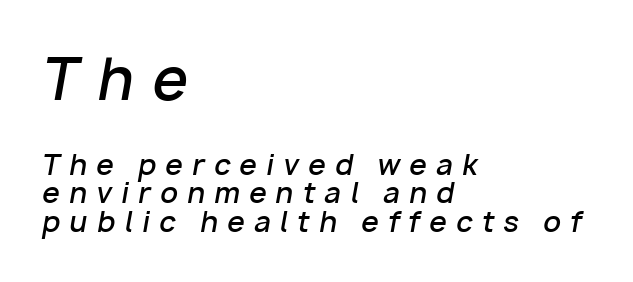
{"italic": "yes", "lean": "right", "slant_degrees": 10, "bold": "semi", "weight": "semibold", "width": "normal", "stroke_contrast": "low", "x_height": "medium", "monospaced": "no", "underline": "no", "align": "left", "line_spacing": "tight", "line_spacing_ratio": 1.02, "letter_spacing": "wide", "letter_spacing_em": 0.33, "larger_block": "first", "size_ratio": 2.04, "glyph_px": 57}
